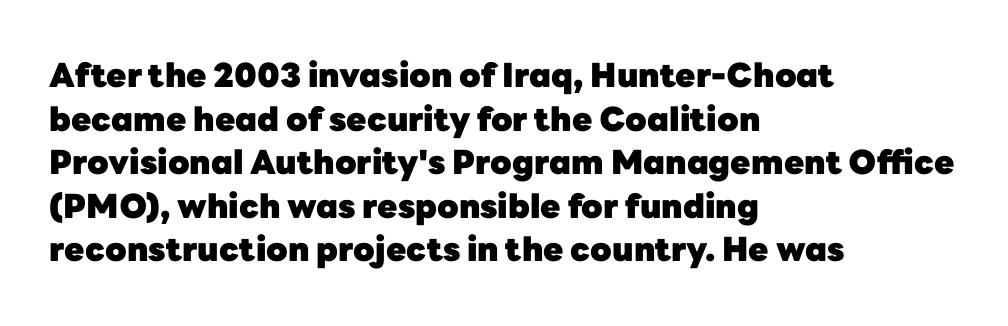
Q: Is the text bold? A: Yes.
Q: Is the text italic (slanted)? A: No, it is upright.
Q: Is the typeface a serif or a sans-serif typeface? A: Sans-serif.
Q: Is the text underlined? A: No.
Q: How is the paragraph aligned? A: Left-aligned.
Q: Is the spacing between letters normal or unusually wide? A: Normal.
Q: Is the spacing between lines tight, normal or loose? A: Normal.
Q: Width (condensed, normal, or wide)? A: Normal.
Q: Stroke contrast? A: Low.
Q: x-height? A: Medium.
Q: Monospaced? A: No.
